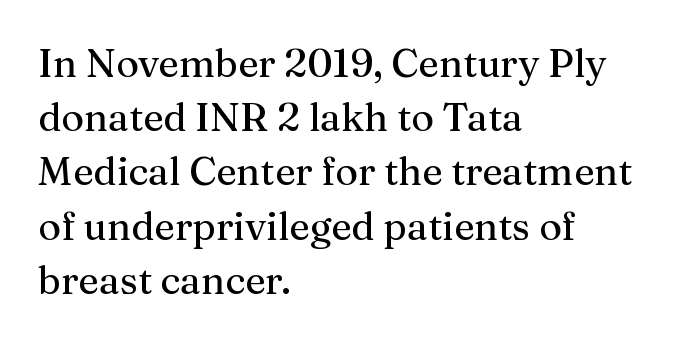
All the whitespace from short lines collects on the right. The passage shown stacks its lines at a standard gap. Is this a sans? No — the strokes have serifs. Inter-character spacing is left at the font's built-in metrics.
